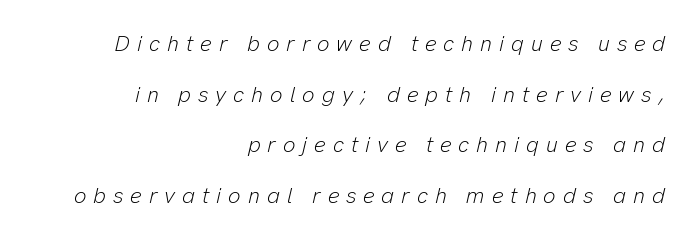
{"italic": "yes", "lean": "right", "slant_degrees": 13, "bold": "no", "underline": "no", "align": "right", "line_spacing": "loose", "line_spacing_ratio": 2.3, "letter_spacing": "wide", "letter_spacing_em": 0.32, "glyph_px": 22}
